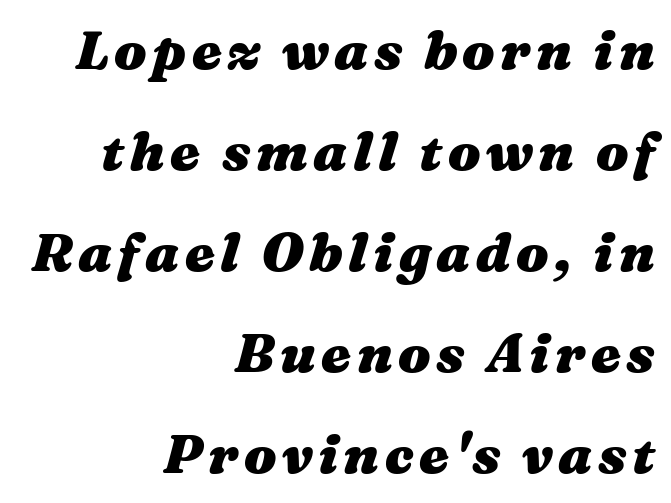
{"italic": "yes", "lean": "right", "slant_degrees": 16, "bold": "yes", "weight": "heavy", "width": "wide", "stroke_contrast": "medium", "x_height": "medium", "monospaced": "no", "underline": "no", "align": "right", "line_spacing_ratio": 1.87, "glyph_px": 54}
